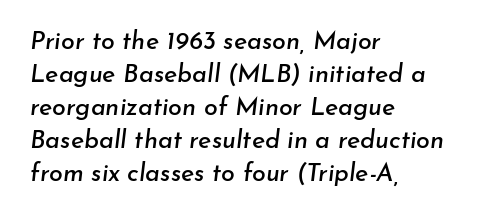
Q: Is the text italic (slanted)? A: Yes, it leans right by about 7 degrees.
Q: Is the text underlined? A: No.
Q: How is the paragraph aligned? A: Left-aligned.
Q: Is the spacing between letters normal or unusually wide? A: Normal.
Q: Is the spacing between lines tight, normal or loose? A: Normal.
